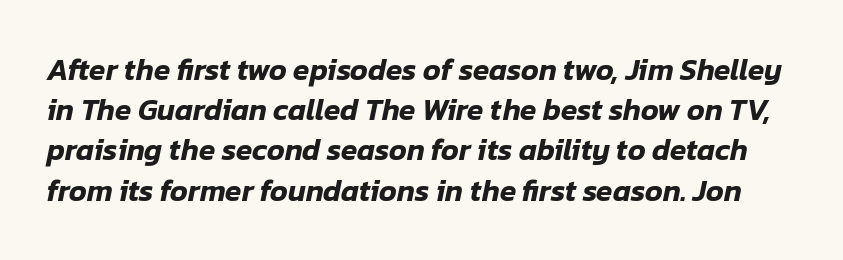
The image shows 30 px text type, italic (leaning right); set normal line spacing (1.34x), normal letter spacing, not underlined; low stroke contrast and a medium x-height.
